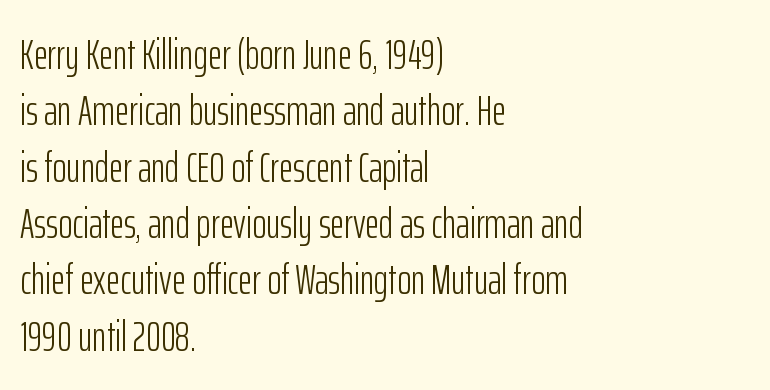
This sample has the flowing, uneven cadence of proportional lettering. The space directly below the letters is spotless. These lines stack with their left ends in a neat column. This rendering leaves character spacing at its baseline value. Notice how the stems are strictly vertical — no italics here. This rendering employs a face without finishing strokes, i.e., a sans-serif.
